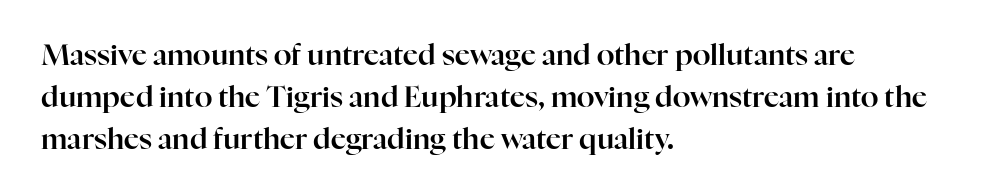
Q: Is the text italic (slanted)? A: No, it is upright.
Q: Is the typeface a serif or a sans-serif typeface? A: Serif.
Q: Is the text underlined? A: No.
Q: How is the paragraph aligned? A: Left-aligned.
Q: Is the spacing between letters normal or unusually wide? A: Normal.
Q: Is the spacing between lines tight, normal or loose? A: Normal.
Q: Width (condensed, normal, or wide)? A: Normal.
Q: Stroke contrast? A: High.
Q: x-height? A: Medium.
Q: Monospaced? A: No.
